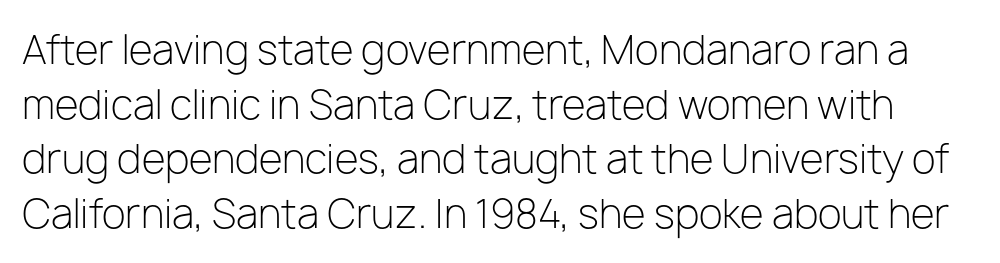
Q: Is the text bold? A: No.
Q: Is the text italic (slanted)? A: No, it is upright.
Q: Is the typeface a serif or a sans-serif typeface? A: Sans-serif.
Q: Is the text underlined? A: No.
Q: Is the spacing between letters normal or unusually wide? A: Normal.
Q: Is the spacing between lines tight, normal or loose? A: Normal.
Q: Width (condensed, normal, or wide)? A: Normal.
Q: Stroke contrast? A: Low.
Q: x-height? A: Medium.
Q: Monospaced? A: No.
